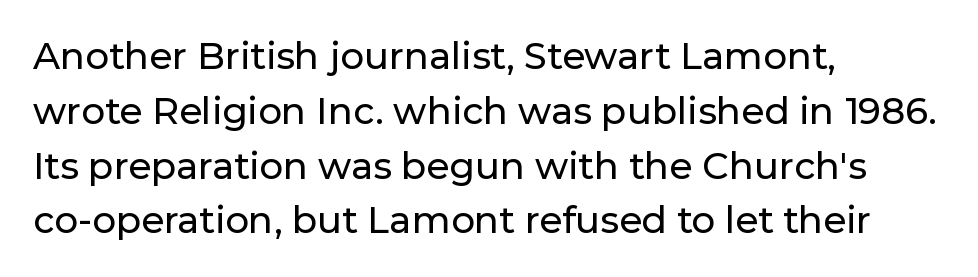
The image shows 37 px sans-serif type, upright; set left-aligned, normal line spacing (1.48x), normal letter spacing, not underlined; low stroke contrast and a medium x-height.
